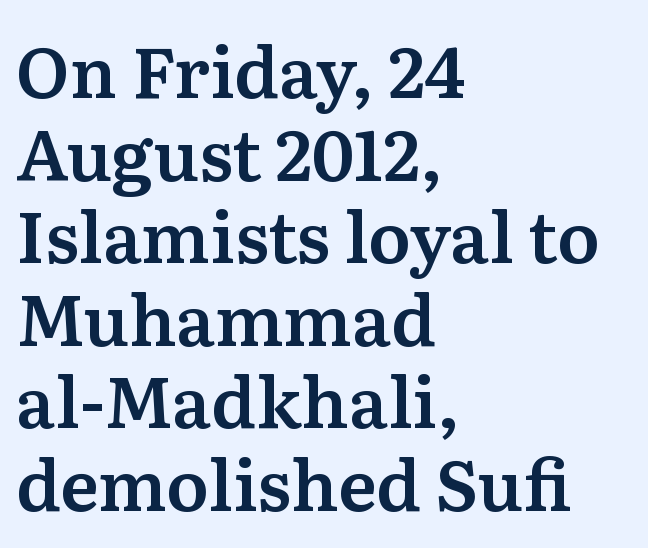
The image shows 70 px serif type, upright; set left-aligned, line spacing 1.18x, normal letter spacing, not underlined; medium stroke contrast and a medium x-height.
